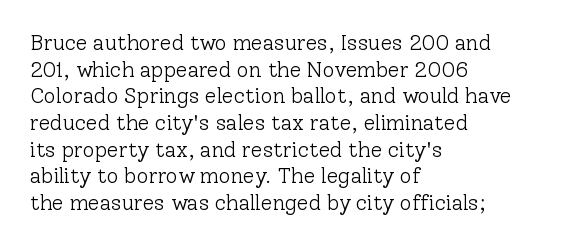
Summary of weight: not heavy and not bold. The vertical gap from one line to the next is medium. The type is set solid horizontally, with unmodified tracking. No italicization has been applied; the sample stays upright. The paragraph shown leans on its left margin. The gap between lines stays unmarked.
